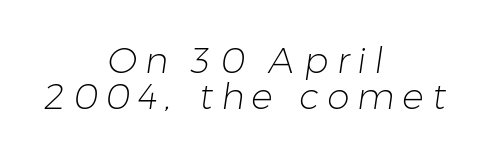
Each line is balanced around a shared central axis. The letters advance in unequal steps, a hallmark of proportional type. Rule under the text: the space is simply empty. Compared with typical paragraphs, the rows here are closer together. Classification — sans serif. How are the letters spaced? Widely, with obvious added tracking.
